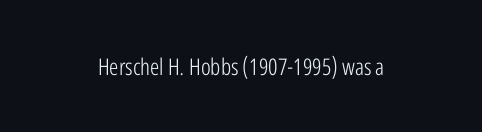
The type is set solid horizontally, with unmodified tracking. Words float on clear page, feet unadorned. A quiet, ordinary-to-light weight characterises the typeface. The type sits square on the baseline with zero lean.
